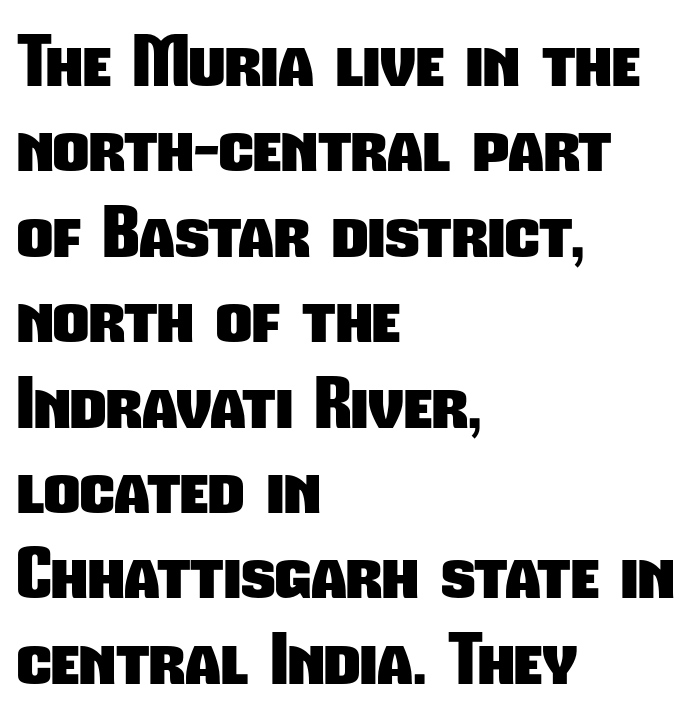
The image shows 70 px heavy, condensed sans-serif type; set left-aligned, line spacing 1.22x, normal letter spacing, not underlined; low stroke contrast and a medium x-height.
